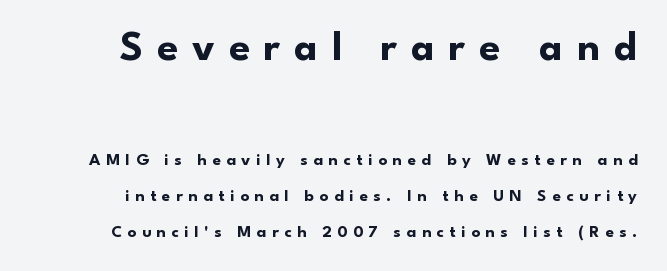
Note: larger setting up top, smaller setting below. These lines were composed using upright roman letters. There is plenty of visible air inserted between adjacent glyphs. Think of a printed novel: that variable character pitch is what you see here.
